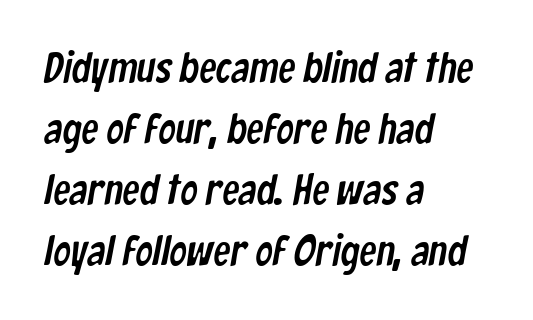
The image shows 43 px condensed sans-serif type; set left-aligned, normal line spacing (1.42x), normal letter spacing, not underlined; low stroke contrast and a medium x-height.
